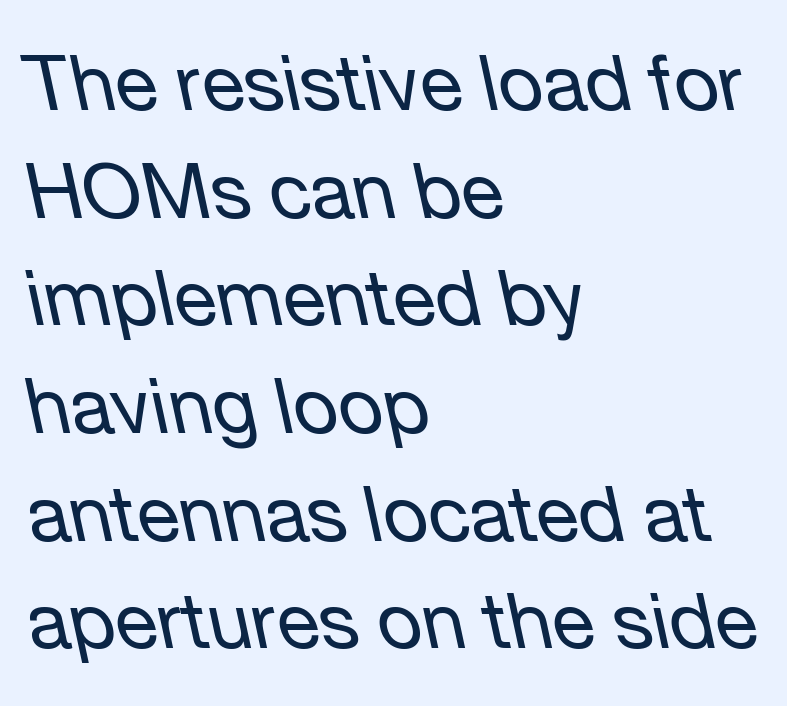
The tracking reads as untouched default to a designer's eye. Stems here are at most as thick as an everyday book face. Has an underline been added? It has not. The block of text has a typical density, with ordinary space between rows.
